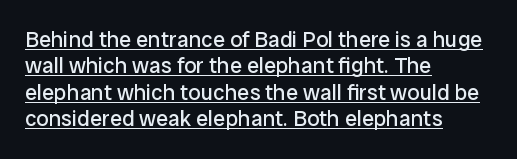
The image shows 22 px text type, upright; set left-aligned, line spacing 1.2x, normal letter spacing, underlined.
